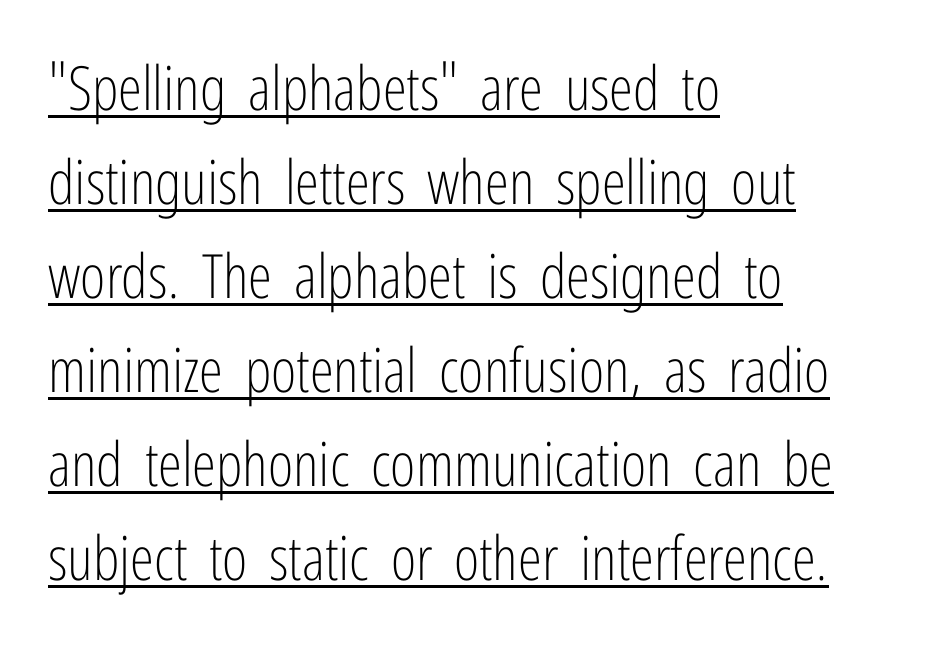
{"serif": "no", "italic": "no", "bold": "no", "weight": "light", "width": "condensed", "stroke_contrast": "low", "x_height": "medium", "monospaced": "no", "underline": "yes", "align": "left", "line_spacing": "normal", "line_spacing_ratio": 1.54, "letter_spacing": "normal", "letter_spacing_em": 0.0, "glyph_px": 61}
